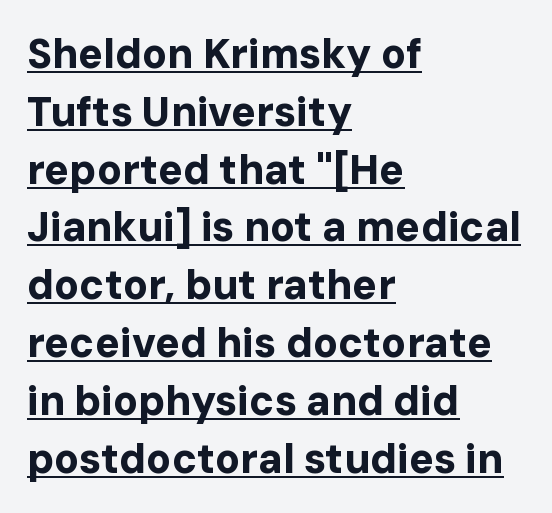
The image shows 41 px bold sans-serif type, upright; set left-aligned, normal line spacing (1.41x), normal letter spacing, underlined; low stroke contrast and a medium x-height.
